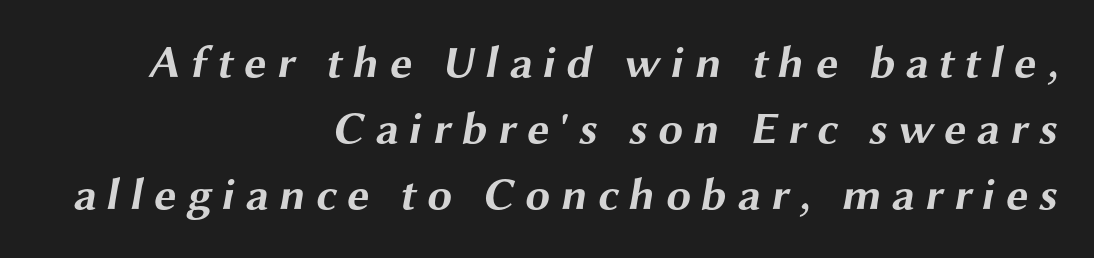
The image shows 45 px bold, wide sans-serif type; set right-aligned, normal line spacing (1.47x), unusually wide letter spacing (+0.22 em), not underlined; medium stroke contrast and a medium x-height.
